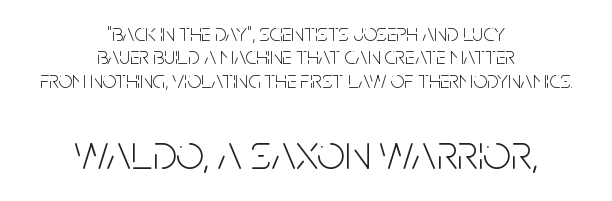
Q: Is the text bold? A: No.
Q: Is the text italic (slanted)? A: No, it is upright.
Q: Is the typeface a serif or a sans-serif typeface? A: Sans-serif.
Q: Is the text underlined? A: No.
Q: How is the paragraph aligned? A: Centered.
Q: Is the spacing between letters normal or unusually wide? A: Normal.
Q: Is the spacing between lines tight, normal or loose? A: Tight.
Q: Which block of text is set in a larger size, the first (top) or the second (bottom)? A: The second (bottom) one.
Q: Width (condensed, normal, or wide)? A: Condensed.
Q: Stroke contrast? A: Low.
Q: x-height? A: Large.
Q: Monospaced? A: No.
